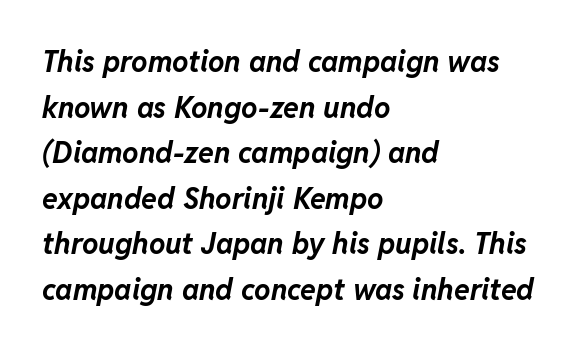
The image shows 29 px bold type, italic (leaning right); set left-aligned, normal line spacing (1.57x), normal letter spacing, not underlined; low stroke contrast and a medium x-height.
